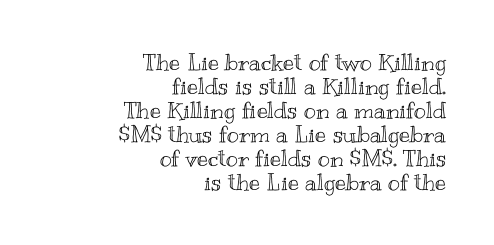
If you drew a ruler down the right edge, every line would touch it. Just letters on the line, the space beneath them empty. Characters follow at the spacing the type designer built in. This is roman type, the default non-slanted kind.
